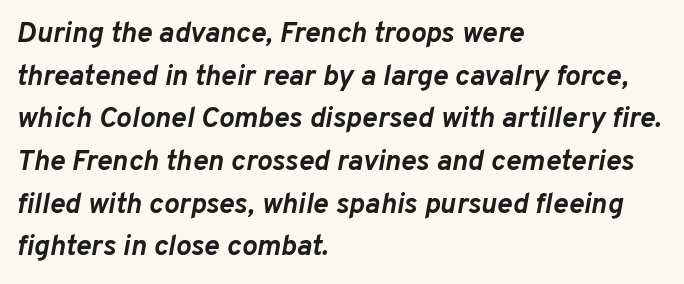
{"italic": "yes", "lean": "right", "slant_degrees": 10, "bold": "yes", "weight": "semibold", "width": "normal", "stroke_contrast": "low", "x_height": "medium", "monospaced": "no", "underline": "no", "align": "left", "line_spacing": "normal", "line_spacing_ratio": 1.47, "letter_spacing": "normal", "letter_spacing_em": 0.0, "glyph_px": 29}
